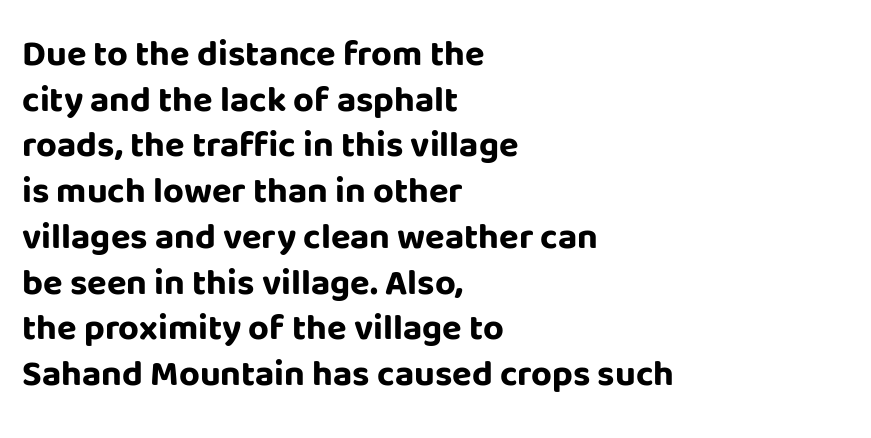
{"serif": "no", "italic": "no", "bold": "yes", "weight": "bold", "width": "normal", "stroke_contrast": "low", "x_height": "large", "monospaced": "no", "underline": "no", "align": "left", "line_spacing": "normal", "line_spacing_ratio": 1.27, "letter_spacing": "normal", "letter_spacing_em": 0.0, "glyph_px": 36}
